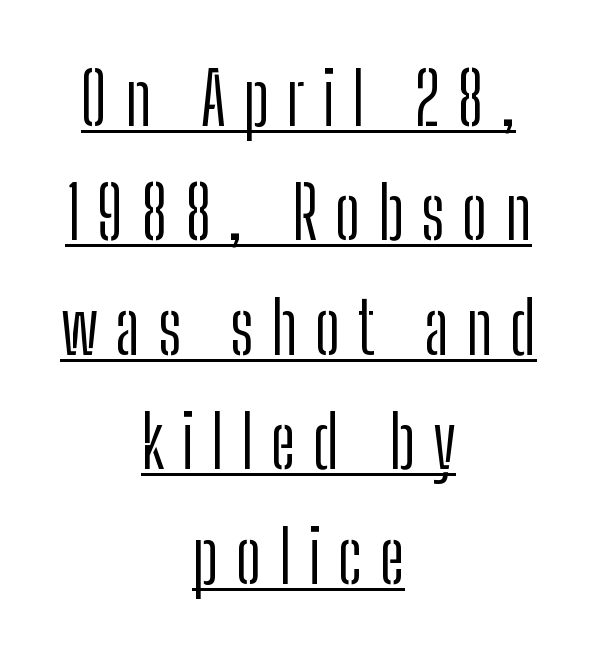
{"serif": "no", "italic": "no", "bold": "no", "weight": "light", "width": "condensed", "stroke_contrast": "low", "x_height": "medium", "monospaced": "no", "underline": "yes", "align": "center", "line_spacing": "normal", "line_spacing_ratio": 1.59, "letter_spacing": "wide", "letter_spacing_em": 0.24, "glyph_px": 72}
